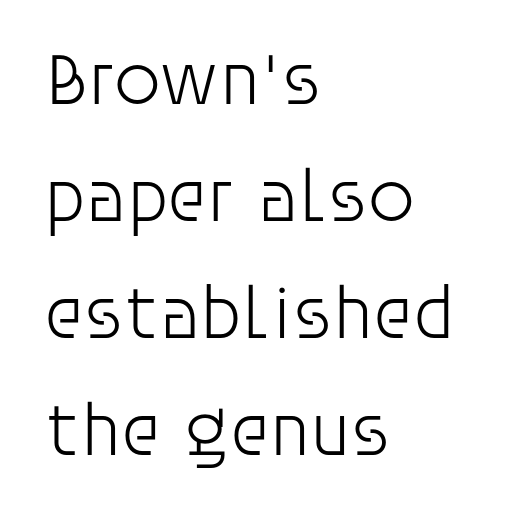
Q: Is the text bold? A: No.
Q: Is the text italic (slanted)? A: No, it is upright.
Q: Is the typeface a serif or a sans-serif typeface? A: Sans-serif.
Q: Is the text underlined? A: No.
Q: How is the paragraph aligned? A: Left-aligned.
Q: Is the spacing between letters normal or unusually wide? A: Normal.
Q: Is the spacing between lines tight, normal or loose? A: Normal.
Q: Width (condensed, normal, or wide)? A: Normal.
Q: Stroke contrast? A: Low.
Q: x-height? A: Large.
Q: Monospaced? A: No.
